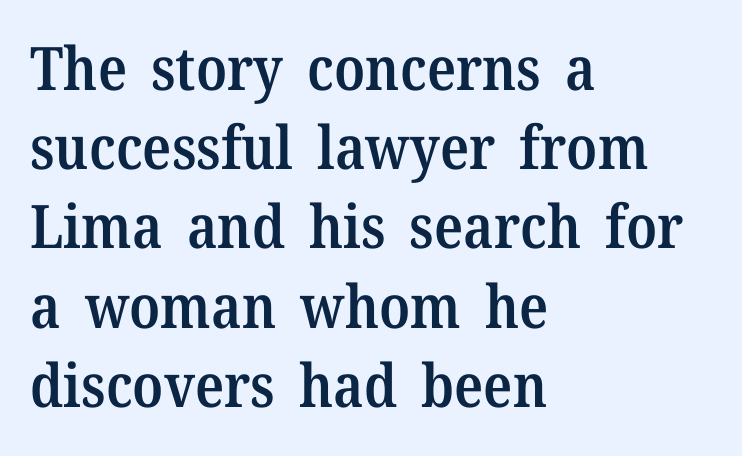
{"serif": "yes", "italic": "no", "bold": "semi", "weight": "semibold", "width": "normal", "stroke_contrast": "medium", "x_height": "medium", "monospaced": "no", "underline": "no", "align": "left", "line_spacing": "normal", "line_spacing_ratio": 1.32, "letter_spacing": "normal", "letter_spacing_em": 0.0, "glyph_px": 60}
